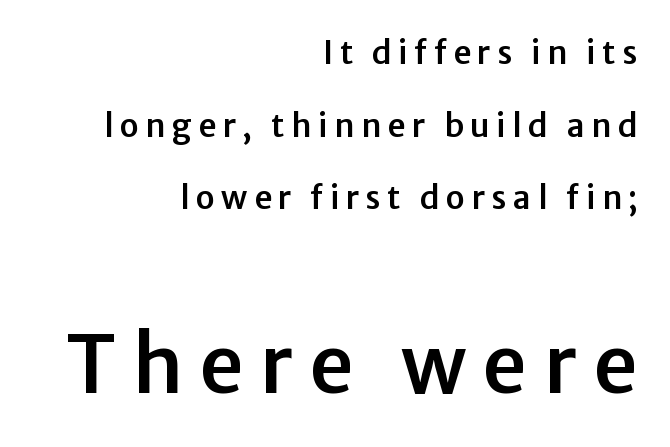
The image shows 80 px sans-serif type, upright; set right-aligned, loose line spacing (2.27x), unusually wide letter spacing (+0.2 em), not underlined; the second (bottom) block is 2.5x larger; low stroke contrast and a medium x-height.
